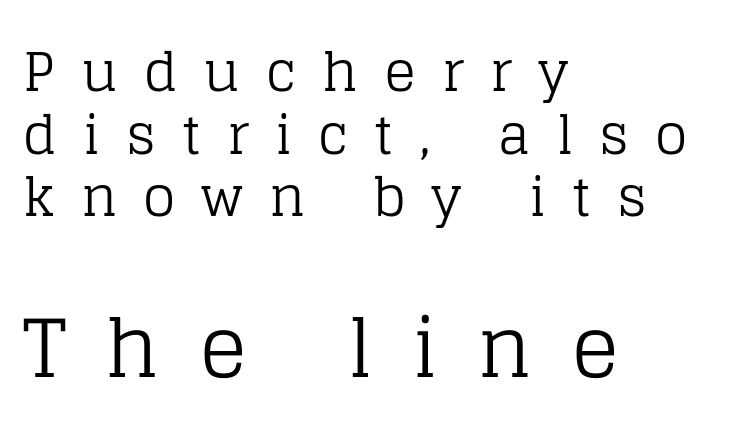
Q: Is the text bold? A: No.
Q: Is the text italic (slanted)? A: No, it is upright.
Q: Is the typeface a serif or a sans-serif typeface? A: Serif.
Q: Is the text underlined? A: No.
Q: How is the paragraph aligned? A: Left-aligned.
Q: Is the spacing between letters normal or unusually wide? A: Unusually wide.
Q: Which block of text is set in a larger size, the first (top) or the second (bottom)? A: The second (bottom) one.
Q: Width (condensed, normal, or wide)? A: Normal.
Q: Stroke contrast? A: Low.
Q: x-height? A: Large.
Q: Monospaced? A: No.
